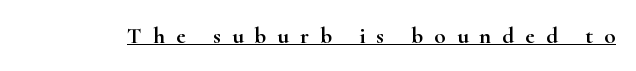
The image shows 23 px text type, upright; set unusually wide letter spacing (+0.48 em), underlined.
